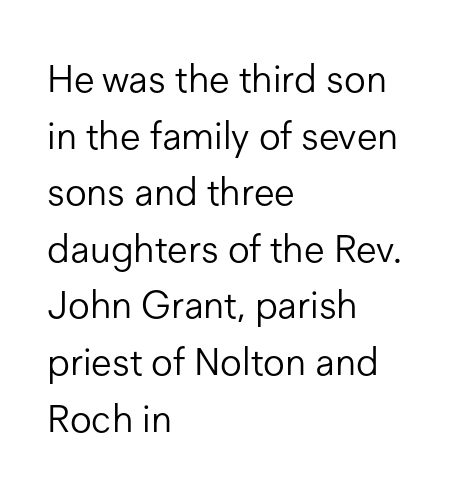
The compositor pushed each line to the left boundary. Check the space under the baseline: it is left empty. Students, observe: this is what conventionally led text looks like. Think of a printed novel: that variable character pitch is what you see here. Tall strokes in this sample are plumb rather than angled. Tracking here is standard; glyphs follow each other at the usual distance.
